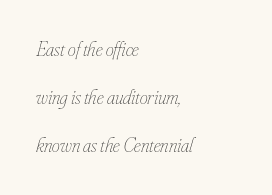
{"italic": "yes", "lean": "right", "slant_degrees": 16, "bold": "no", "underline": "no", "align": "left", "line_spacing": "loose", "line_spacing_ratio": 2.41, "letter_spacing": "normal", "letter_spacing_em": 0.0, "glyph_px": 20}
